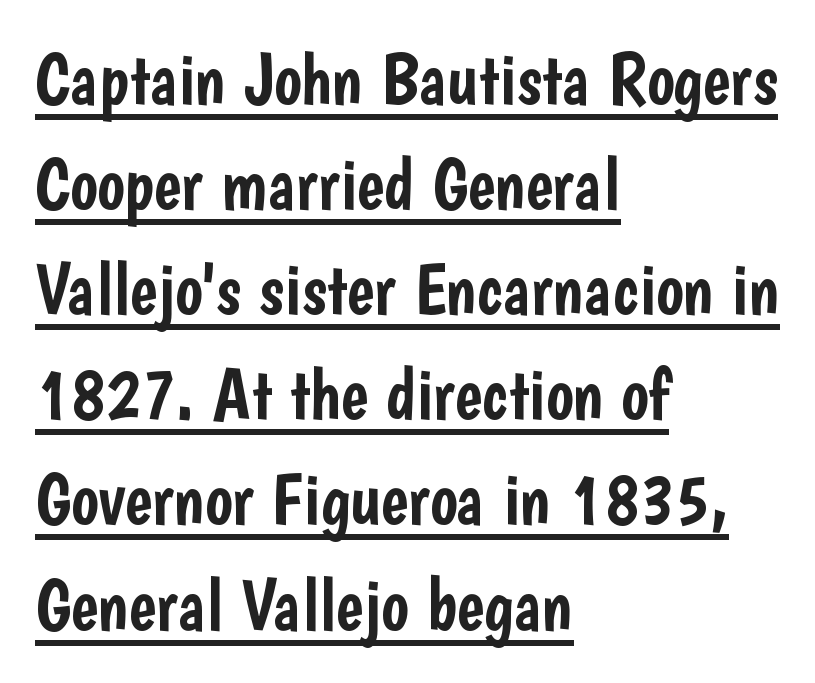
If you drew a ruler down the left edge, every line would touch it. Ordinary non-slanted type is in use. Looks like someone drew a line under every word here. Vertical spacing — default. Short note: letters normally spaced.
